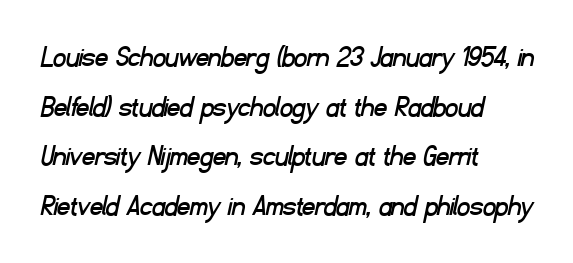
The image shows 31 px sans-serif type; set left-aligned, normal line spacing (1.6x), normal letter spacing, not underlined; low stroke contrast and a small x-height.
